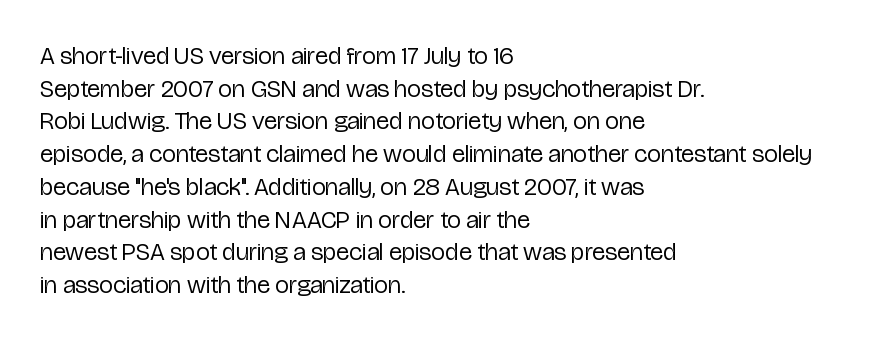
The image shows 25 px text type, upright; set left-aligned, normal line spacing (1.31x), normal letter spacing, not underlined.
